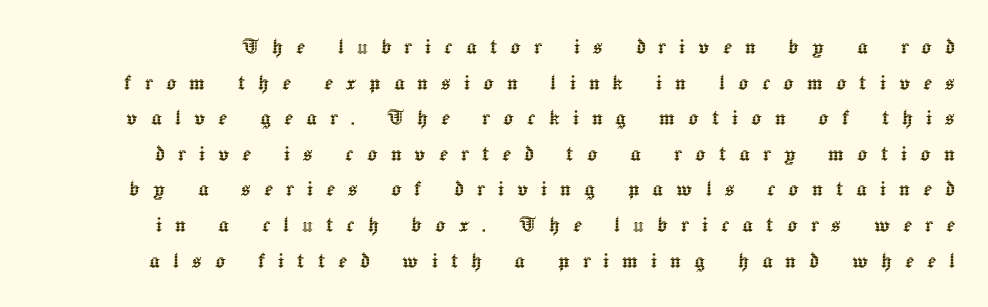
The strip under each line holds only bare page. Display-style spreading of the glyphs; the letterfit is very open. The vertical gap from one line to the next is medium. Nope, not italic — everything's standing straight.
